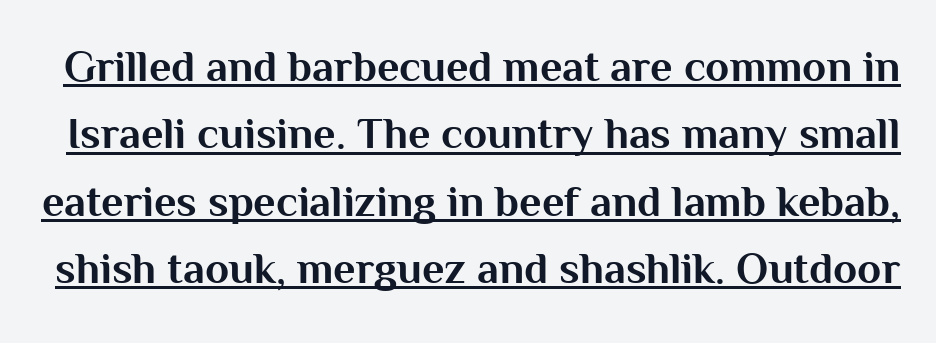
{"serif": "no", "italic": "no", "bold": "yes", "weight": "bold", "width": "normal", "stroke_contrast": "medium", "x_height": "medium", "monospaced": "no", "underline": "yes", "line_spacing": "normal", "line_spacing_ratio": 1.53, "letter_spacing": "normal", "letter_spacing_em": 0.0, "glyph_px": 44}
